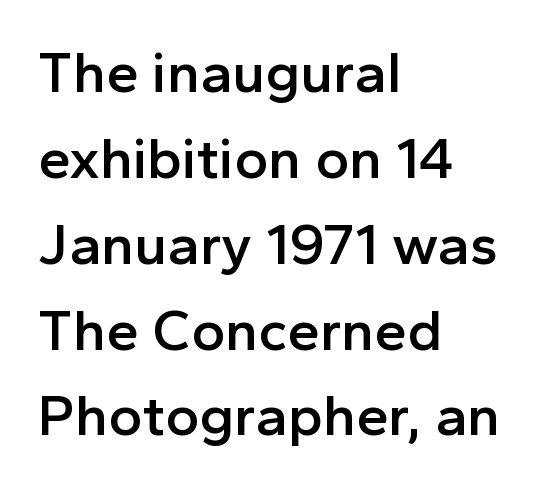
In terms of posture, this sample is upright. Slightly chunky letters — semibold, I'd say, not full bold. Compared with typical paragraphs, the rows here are spaced about the same. The letters advance in unequal steps, a hallmark of proportional type.
